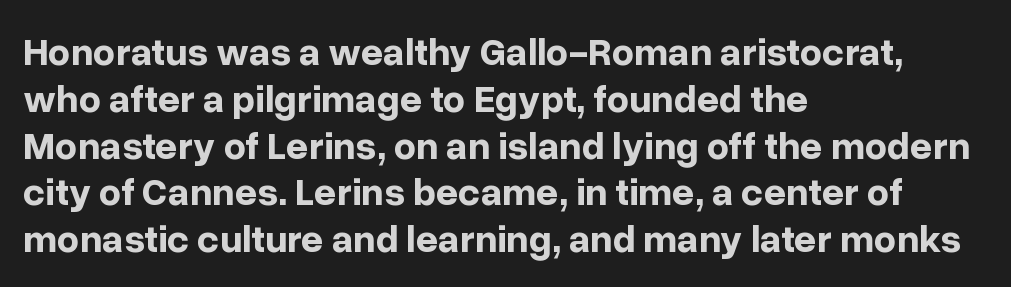
{"serif": "no", "italic": "no", "bold": "yes", "weight": "bold", "width": "normal", "stroke_contrast": "low", "x_height": "medium", "monospaced": "no", "underline": "no", "align": "left", "line_spacing_ratio": 1.2, "letter_spacing": "normal", "letter_spacing_em": 0.0, "glyph_px": 39}
